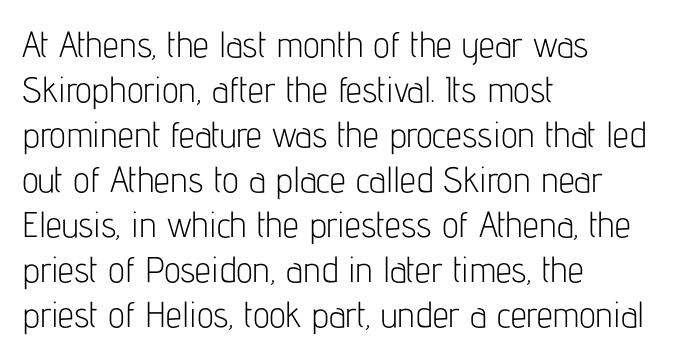
One-word summary of the alignment: left. Weight class: somewhere from thin through regular. The lettering holds an erect, upright posture throughout. Here the glyphs are tracked normally, forming tight word shapes. Quick note: underline off.
